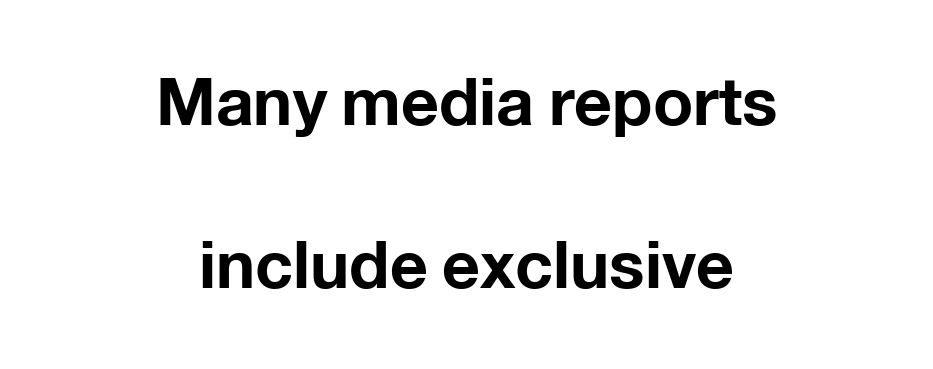
{"serif": "no", "italic": "no", "bold": "yes", "weight": "bold", "width": "normal", "stroke_contrast": "low", "x_height": "medium", "monospaced": "no", "underline": "no", "align": "center", "line_spacing": "loose", "line_spacing_ratio": 2.47, "letter_spacing": "normal", "letter_spacing_em": 0.0, "glyph_px": 66}
